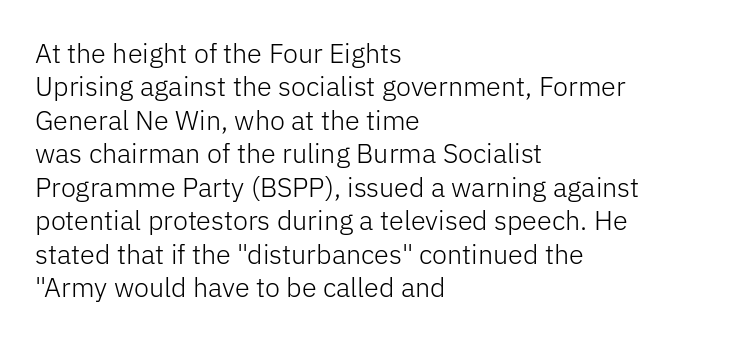
Q: Is the text bold? A: No.
Q: Is the text italic (slanted)? A: No, it is upright.
Q: Is the text underlined? A: No.
Q: How is the paragraph aligned? A: Left-aligned.
Q: Is the spacing between letters normal or unusually wide? A: Normal.
